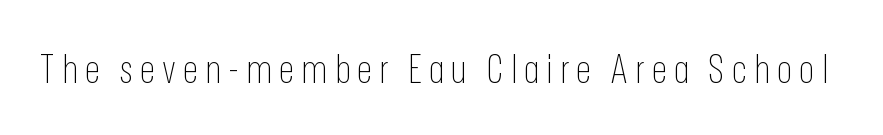
{"serif": "no", "italic": "no", "bold": "no", "weight": "thin", "width": "condensed", "stroke_contrast": "low", "x_height": "medium", "monospaced": "no", "underline": "no", "glyph_px": 40}
